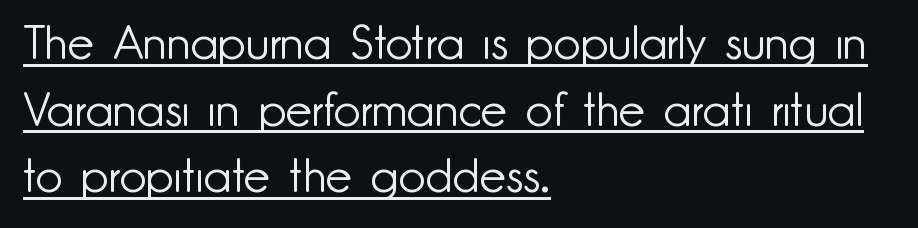
{"serif": "no", "italic": "no", "bold": "no", "weight": "light", "width": "normal", "stroke_contrast": "low", "x_height": "small", "monospaced": "no", "underline": "yes", "align": "left", "line_spacing": "normal", "line_spacing_ratio": 1.42, "letter_spacing": "normal", "letter_spacing_em": 0.0, "glyph_px": 47}
